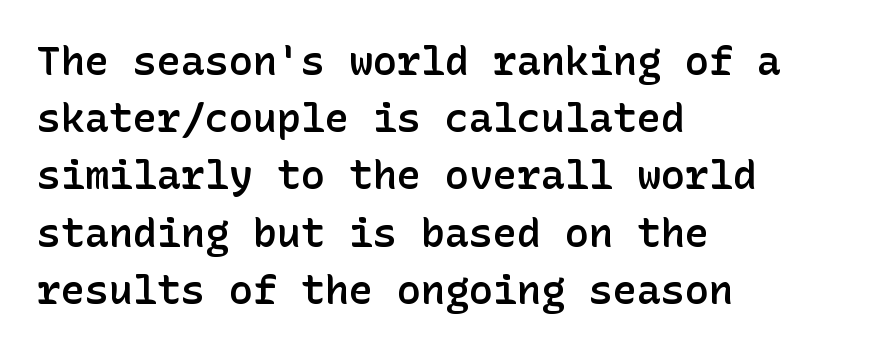
Stems and bowls a touch heavier than normal — semibold. Ascenders rise straight up at ninety degrees. A typesetter would call this zero additional tracking. Serifs: no, the terminals of the letterforms are clean. Which margin do the lines hug? The left one — the right edge is uneven. Nobody drew a line under any word here.
